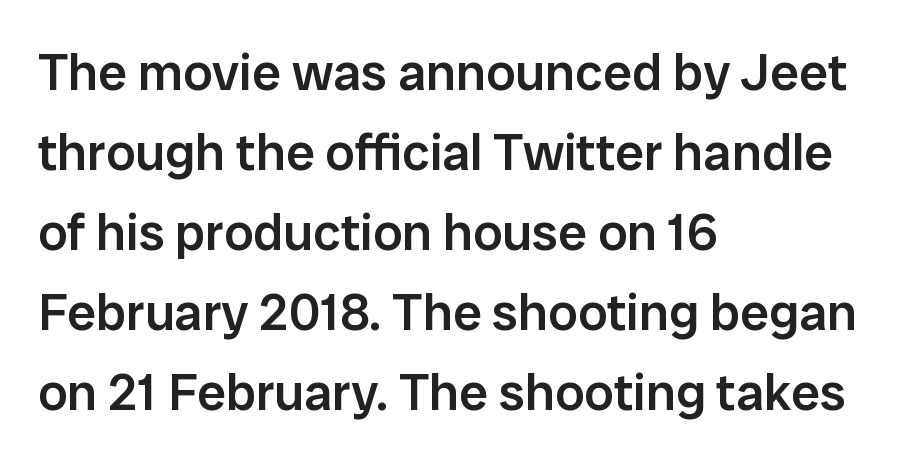
Look at the stroke-to-counter ratio: somewhat heavy, a semibold. Quick note: underline off. Is the block centered? No — it sits flush against the left margin. Nobody touched the tracking dial on this one. This block has exactly the height ordinary leading produces. Italic: no, the glyphs are upright roman.
